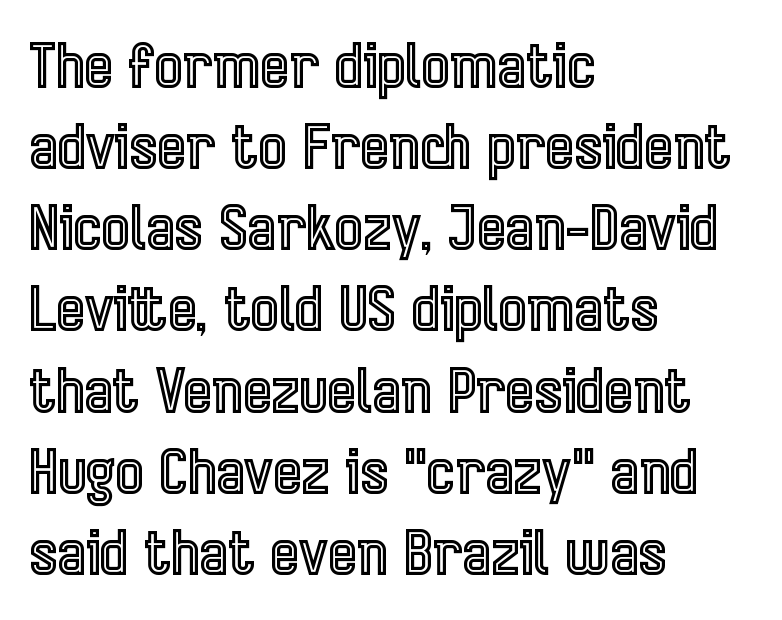
Q: Is the text italic (slanted)? A: No, it is upright.
Q: Is the text underlined? A: No.
Q: How is the paragraph aligned? A: Left-aligned.
Q: Is the spacing between letters normal or unusually wide? A: Normal.
Q: Is the spacing between lines tight, normal or loose? A: Normal.
Q: Width (condensed, normal, or wide)? A: Condensed.
Q: x-height? A: Medium.
Q: Monospaced? A: No.
